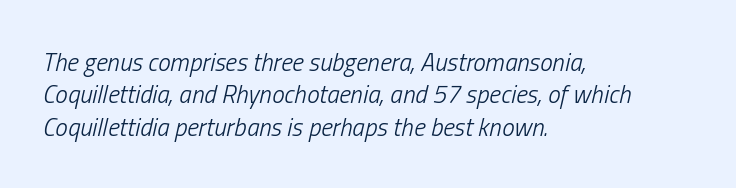
The image shows 25 px text type, italic (leaning right); set left-aligned, normal line spacing (1.3x), normal letter spacing, not underlined.
